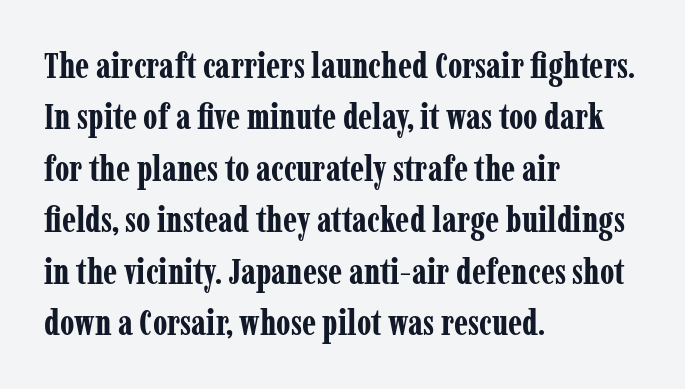
Q: Is the text bold? A: Yes.
Q: Is the text italic (slanted)? A: No, it is upright.
Q: Is the typeface a serif or a sans-serif typeface? A: Serif.
Q: Is the text underlined? A: No.
Q: How is the paragraph aligned? A: Left-aligned.
Q: Is the spacing between letters normal or unusually wide? A: Normal.
Q: Is the spacing between lines tight, normal or loose? A: Normal.
Q: Width (condensed, normal, or wide)? A: Condensed.
Q: Stroke contrast? A: Low.
Q: x-height? A: Medium.
Q: Monospaced? A: No.
